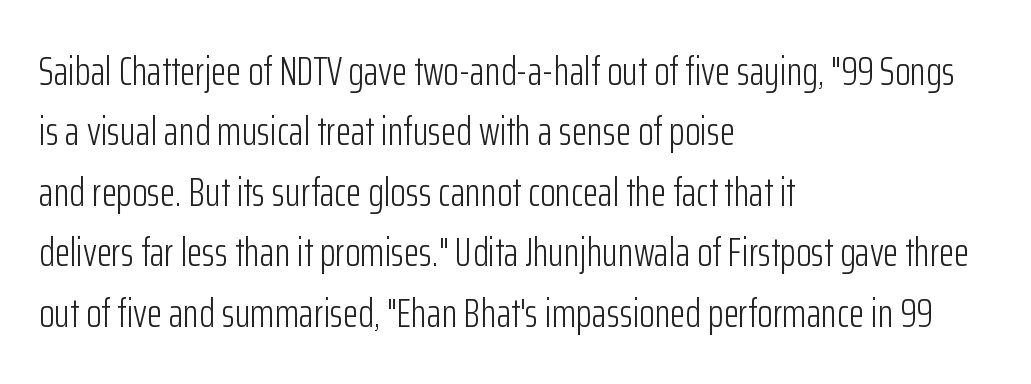
A typesetter would label this face a sans. Stems here are at most as thick as an everyday book face. Posture: vertical. A clean baseline with only descenders dipping below it. Normally led — the rows are evenly, conventionally spaced. Tracking here is standard; glyphs follow each other at the usual distance.
